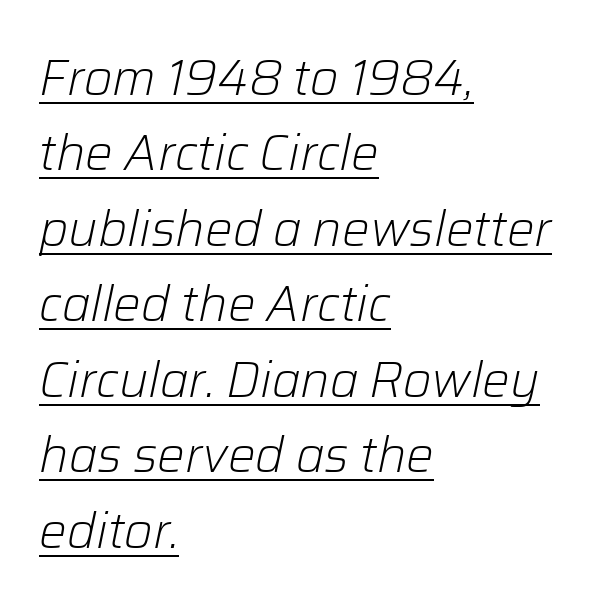
{"italic": "yes", "lean": "right", "slant_degrees": 12, "bold": "no", "weight": "light", "width": "normal", "stroke_contrast": "low", "x_height": "medium", "monospaced": "no", "underline": "yes", "align": "left", "line_spacing": "normal", "line_spacing_ratio": 1.54, "letter_spacing": "normal", "letter_spacing_em": 0.0, "glyph_px": 49}
